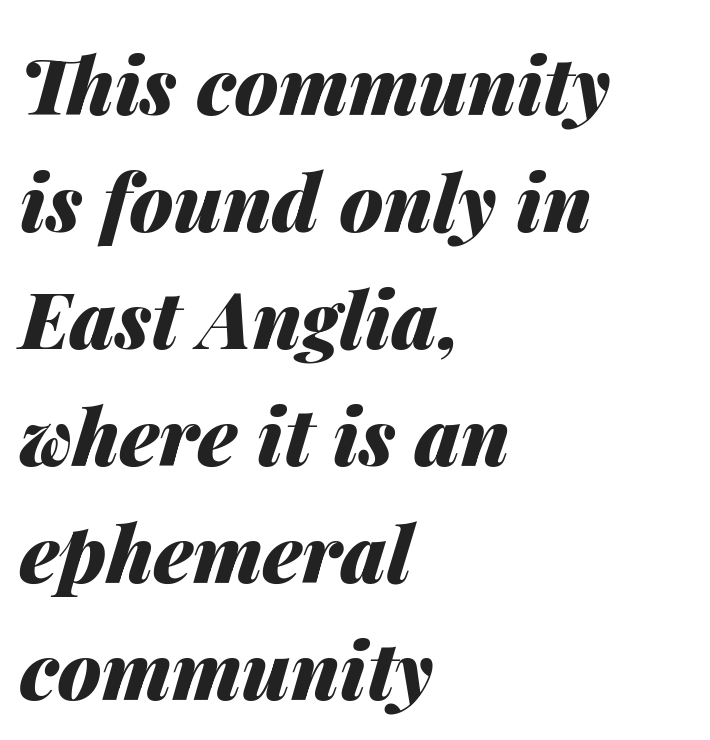
Q: Is the text bold? A: Yes.
Q: Is the text italic (slanted)? A: Yes, it leans right by about 14 degrees.
Q: Is the text underlined? A: No.
Q: How is the paragraph aligned? A: Left-aligned.
Q: Is the spacing between letters normal or unusually wide? A: Normal.
Q: Is the spacing between lines tight, normal or loose? A: Normal.
Q: Width (condensed, normal, or wide)? A: Normal.
Q: Stroke contrast? A: Medium.
Q: x-height? A: Medium.
Q: Monospaced? A: No.
